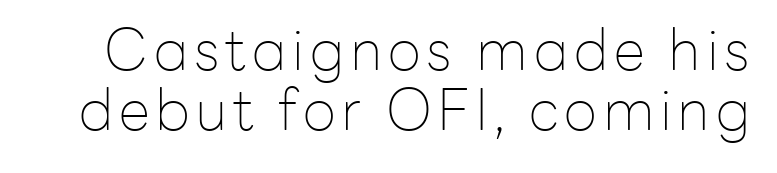
The passage shown is typed in a proportional face where columns would drift. Quick note: interline space is minimal. The letters stand upright; this is a roman face. Check the space under the baseline: it is left empty.
